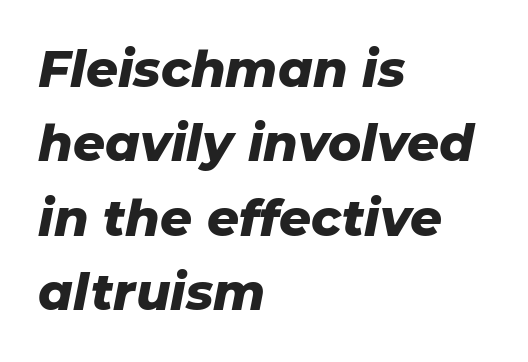
{"italic": "yes", "lean": "right", "slant_degrees": 11, "bold": "yes", "weight": "heavy", "width": "normal", "stroke_contrast": "low", "x_height": "medium", "monospaced": "no", "underline": "no", "align": "left", "line_spacing": "normal", "line_spacing_ratio": 1.49, "letter_spacing": "normal", "letter_spacing_em": 0.0, "glyph_px": 50}
